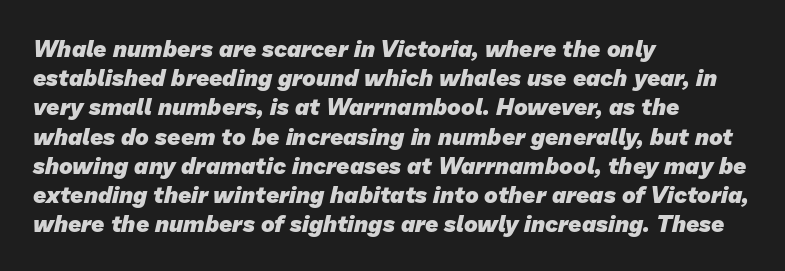
Q: Is the text bold? A: Yes.
Q: Is the text underlined? A: No.
Q: How is the paragraph aligned? A: Left-aligned.
Q: Is the spacing between letters normal or unusually wide? A: Normal.
Q: Is the spacing between lines tight, normal or loose? A: Normal.
